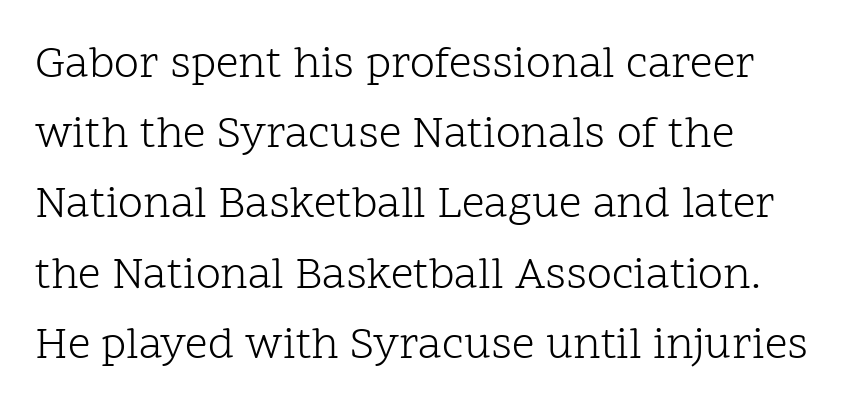
{"serif": "yes", "italic": "no", "bold": "no", "weight": "light", "width": "normal", "stroke_contrast": "low", "x_height": "medium", "monospaced": "no", "underline": "no", "align": "left", "line_spacing": "normal", "line_spacing_ratio": 1.56, "letter_spacing": "normal", "letter_spacing_em": 0.0, "glyph_px": 45}
